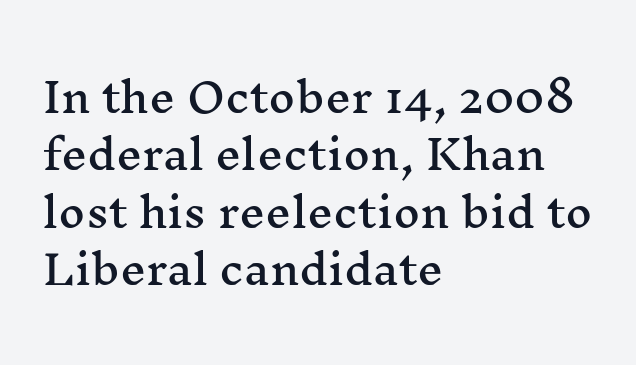
In terms of letterform style, serifs are clearly present. Think of a printed novel: that variable character pitch is what you see here. This sample is left-justified, so line endings fall wherever the words run out. Letters rest on an invisible, unmarked baseline.
